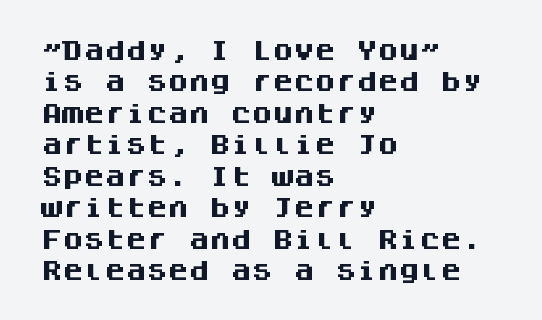
Set as a true bold cut, around the 700 mark. You can tell it's not italic because the verticals are truly vertical. Horizontally, the lines are justified to the leading edge only. Evenly set lines give the paragraph a standard silhouette. Just letters on the line, the space beneath them empty. Compared with typical body copy, the letter spacing here is the same.
